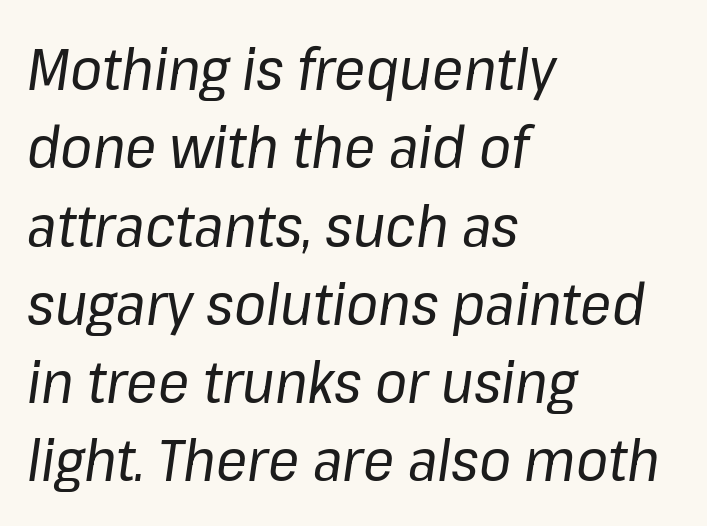
{"italic": "yes", "lean": "right", "slant_degrees": 8, "bold": "no", "weight": "regular", "width": "normal", "stroke_contrast": "low", "x_height": "medium", "monospaced": "no", "underline": "no", "align": "left", "line_spacing": "normal", "line_spacing_ratio": 1.35, "letter_spacing": "normal", "letter_spacing_em": 0.0, "glyph_px": 58}
